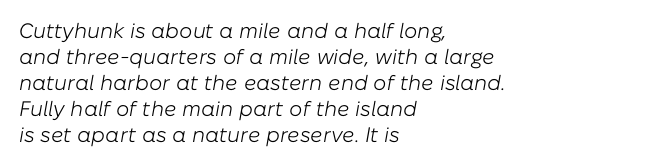
{"italic": "yes", "lean": "right", "slant_degrees": 10, "bold": "no", "underline": "no", "align": "left", "line_spacing_ratio": 1.24, "letter_spacing": "normal", "letter_spacing_em": 0.0, "glyph_px": 21}
